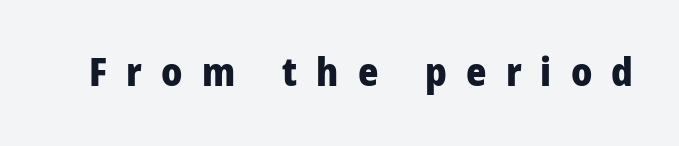
The letters carry no serifs — their stems end cleanly without finishing strokes. You'd pick this weight for a headline — it's a proper bold. Tracking here is generous; glyphs stand well apart from one another. Do the characters align in a grid? No, the font is proportional. Descenders are the only things crossing below the line.
